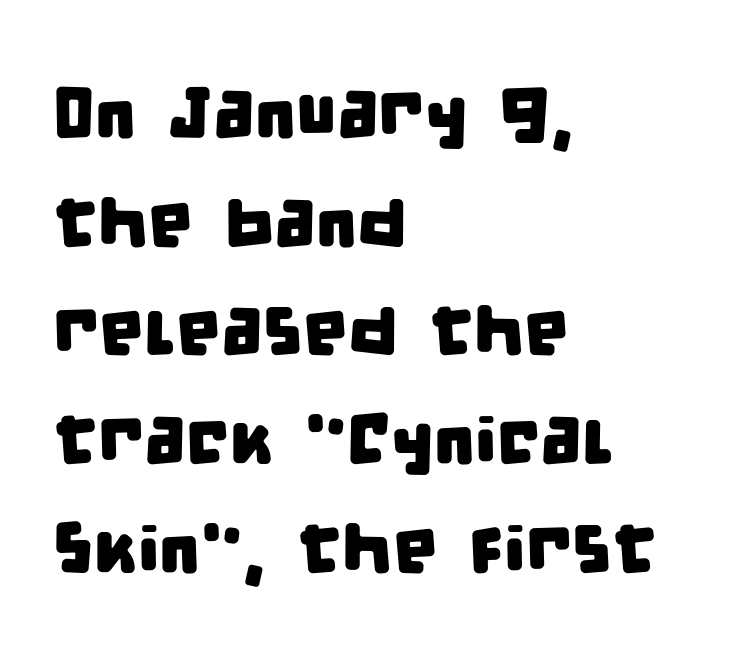
Note: no serifs on the glyphs. The rendering uses a moderate line-height, typical for paragraphs. Lines of text with bare space underneath. The passage shown has conventional tracking throughout. In CSS terms this would be text-align: left.
